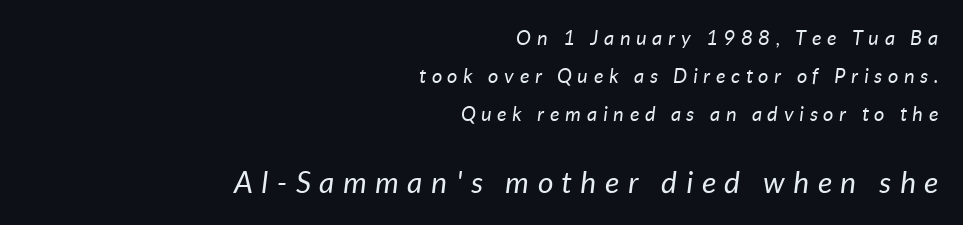
Is the block centered? No — it sits flush against the right margin. The passage shown begins with its smaller block and ends with its larger one. The typesetting does not lean heavy: it is not bold. Proportional: the letters do not fall into vertical columns.
